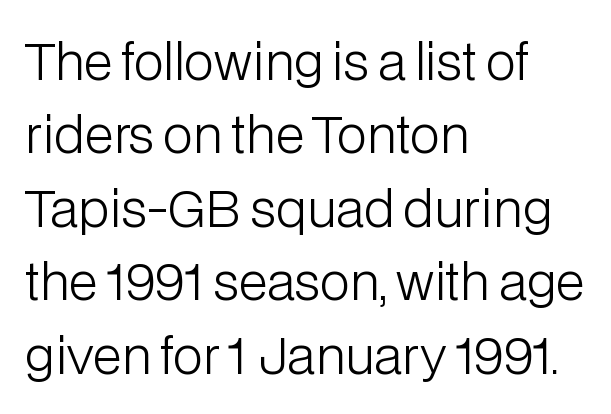
Q: Is the text bold? A: No.
Q: Is the text italic (slanted)? A: No, it is upright.
Q: Is the typeface a serif or a sans-serif typeface? A: Sans-serif.
Q: Is the text underlined? A: No.
Q: How is the paragraph aligned? A: Left-aligned.
Q: Is the spacing between letters normal or unusually wide? A: Normal.
Q: Is the spacing between lines tight, normal or loose? A: Normal.
Q: Width (condensed, normal, or wide)? A: Normal.
Q: Stroke contrast? A: Low.
Q: x-height? A: Medium.
Q: Monospaced? A: No.
